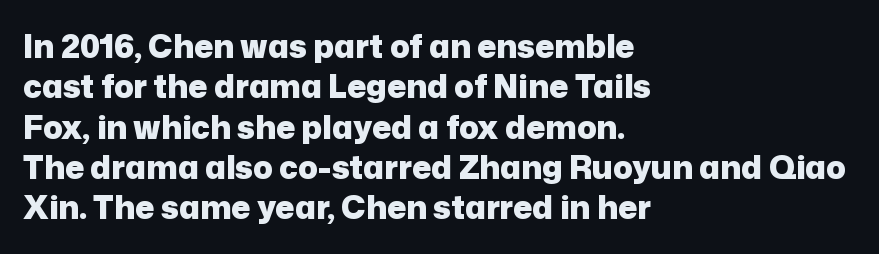
{"serif": "no", "italic": "no", "bold": "yes", "weight": "heavy", "width": "normal", "stroke_contrast": "low", "x_height": "medium", "monospaced": "no", "underline": "no", "align": "left", "line_spacing": "normal", "line_spacing_ratio": 1.26, "letter_spacing": "normal", "letter_spacing_em": 0.0, "glyph_px": 32}
